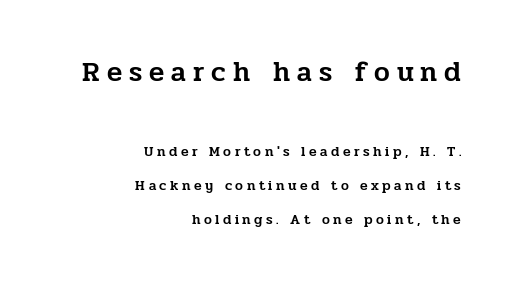
{"serif": "yes", "italic": "no", "width": "normal", "stroke_contrast": "low", "x_height": "medium", "monospaced": "no", "underline": "no", "align": "right", "line_spacing": "loose", "line_spacing_ratio": 2.42, "letter_spacing": "wide", "letter_spacing_em": 0.25, "larger_block": "first", "size_ratio": 2.0, "glyph_px": 28}
